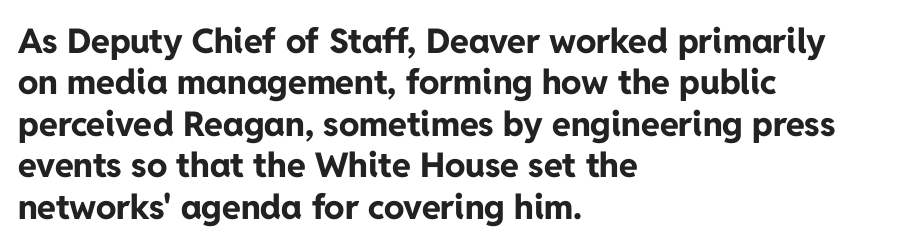
Q: Is the text bold? A: Yes.
Q: Is the text italic (slanted)? A: No, it is upright.
Q: Is the typeface a serif or a sans-serif typeface? A: Sans-serif.
Q: Is the text underlined? A: No.
Q: How is the paragraph aligned? A: Left-aligned.
Q: Is the spacing between letters normal or unusually wide? A: Normal.
Q: Width (condensed, normal, or wide)? A: Normal.
Q: Stroke contrast? A: Low.
Q: x-height? A: Medium.
Q: Monospaced? A: No.
